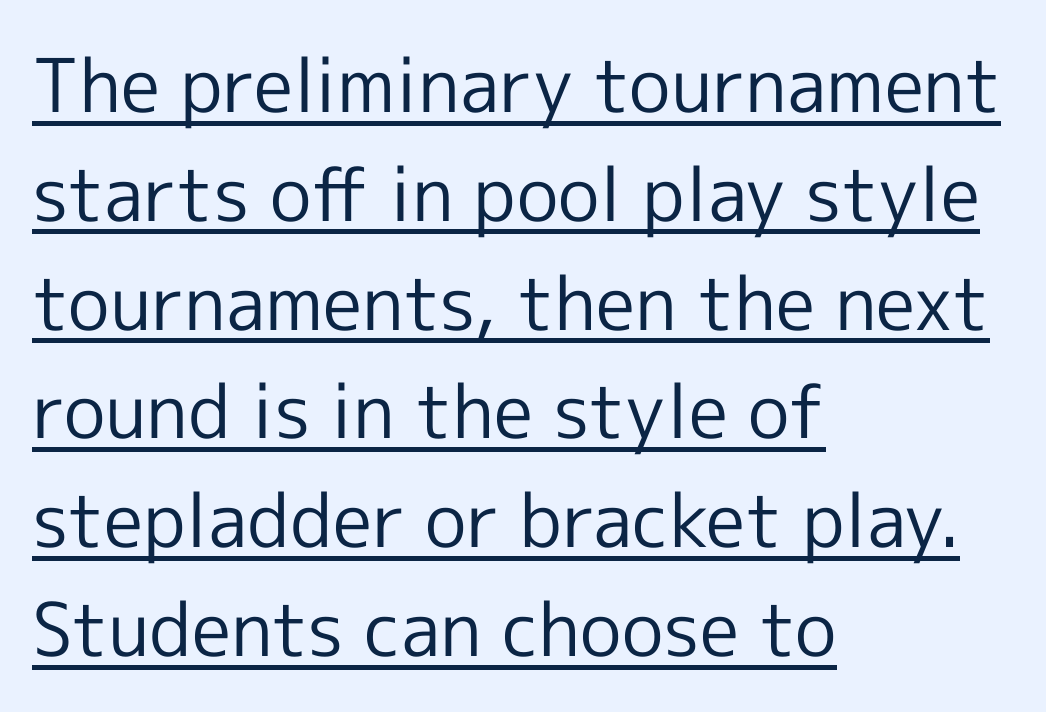
{"serif": "no", "italic": "no", "bold": "no", "weight": "regular", "width": "normal", "x_height": "medium", "monospaced": "no", "underline": "yes", "align": "left", "line_spacing": "normal", "line_spacing_ratio": 1.47, "letter_spacing": "normal", "letter_spacing_em": 0.0, "glyph_px": 74}
